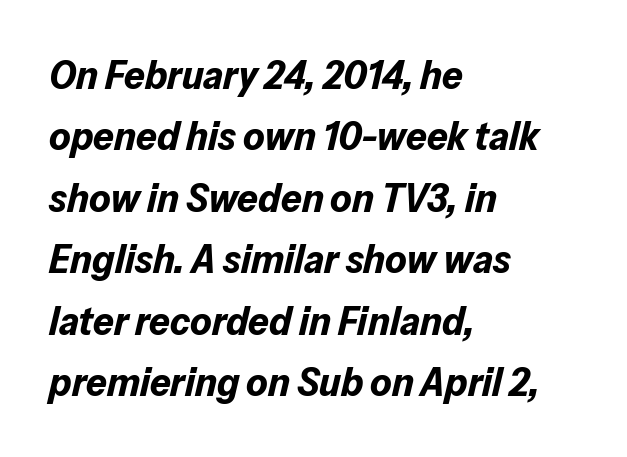
Unmarked baselines from the first word to the last. Character widths vary here, with narrow letters taking less room than wide ones. The space between consecutive lines is moderate. Heavy, bold letterforms. The paragraph shown leans on its left margin. A typesetter would mark this as italic.
